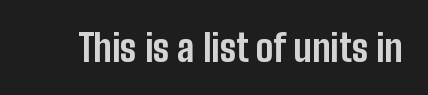
Think of a printed novel: that variable character pitch is what you see here. The passage shown is emphatically bold. The space directly below the letters is spotless. Typographically, this falls in the sans-serif category. This sample uses plain, unmodified letter spacing.
